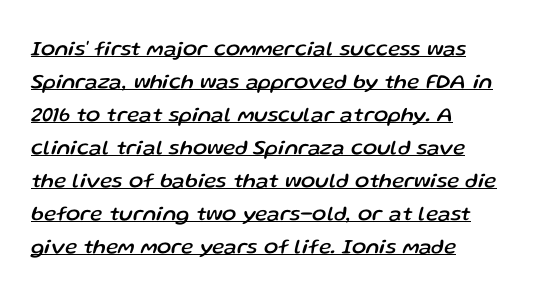
The image shows 21 px text type, italic (leaning right); set left-aligned, normal line spacing (1.57x), normal letter spacing, underlined.
